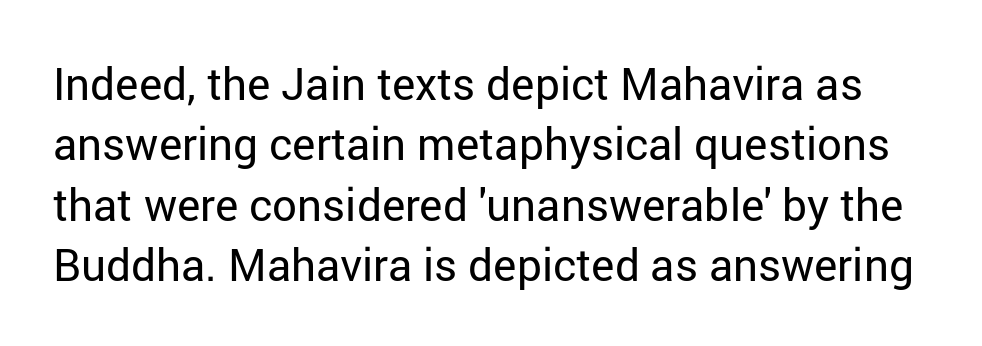
These lines are composed in type without serifs. Honestly, there is no underline to notice here at all. Regular leading. A roman cut, with each character standing at attention. The horizontal fit of the characters is conventional and even. Spacing verdict: proportional, widths tailored to each character.
